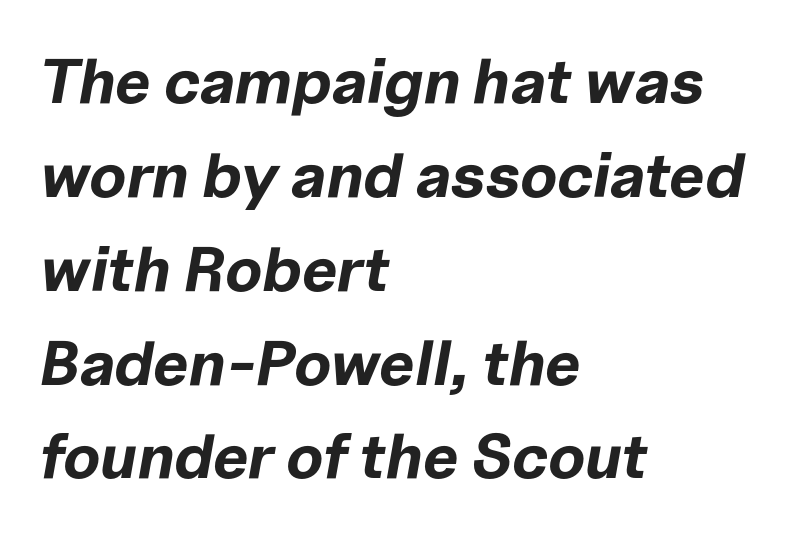
The image shows 63 px bold type, italic (leaning right); set left-aligned, normal line spacing (1.49x), normal letter spacing, not underlined; low stroke contrast and a medium x-height.
